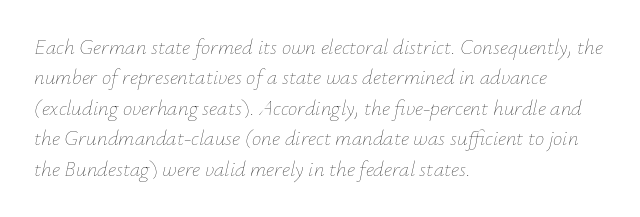
Q: Is the text bold? A: No.
Q: Is the text italic (slanted)? A: Yes, it leans right by about 12 degrees.
Q: Is the text underlined? A: No.
Q: How is the paragraph aligned? A: Left-aligned.
Q: Is the spacing between letters normal or unusually wide? A: Normal.
Q: Is the spacing between lines tight, normal or loose? A: Normal.
